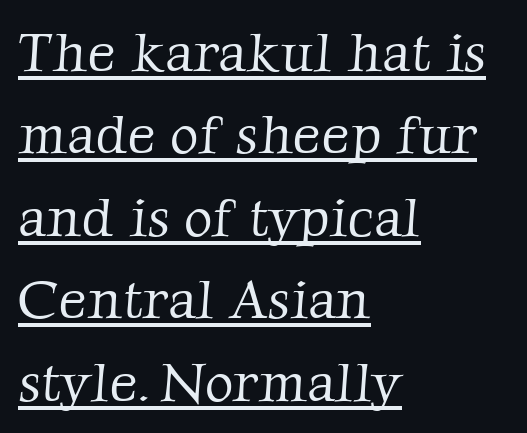
Q: Is the text bold? A: No.
Q: Is the typeface a serif or a sans-serif typeface? A: Serif.
Q: Is the text underlined? A: Yes.
Q: How is the paragraph aligned? A: Left-aligned.
Q: Is the spacing between letters normal or unusually wide? A: Normal.
Q: Is the spacing between lines tight, normal or loose? A: Normal.
Q: Width (condensed, normal, or wide)? A: Normal.
Q: Stroke contrast? A: Low.
Q: x-height? A: Medium.
Q: Monospaced? A: No.
